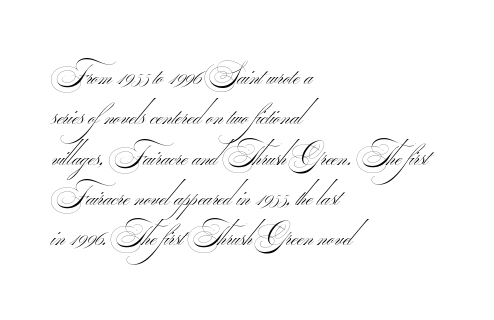
Decoration check: the copy has no underline. Each letter keeps its own natural width here, so spacing adapts to shape. Are there feet on the stems? There aren't — it's a sans. These glyphs show unthickened strokes, regular width or finer.
